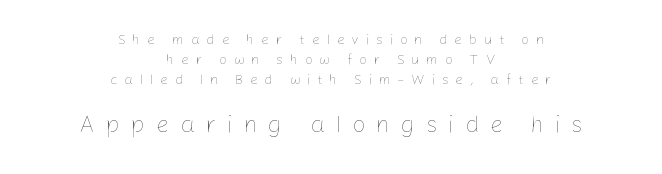
The paragraph has two soft edges and a firm central axis. If you measured baseline to baseline, you'd find a middling distance. Substantial extra tracking has been applied to these lines. The later block is typeset at a bigger size than the earlier block. Honestly, there is no underline to notice here at all. Vertical strokes here are truly vertical.
